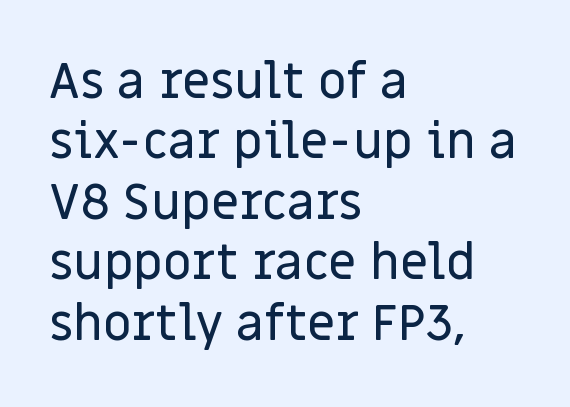
The image shows 50 px sans-serif type, upright; set left-aligned, line spacing 1.21x, normal letter spacing, not underlined; low stroke contrast and a large x-height.
